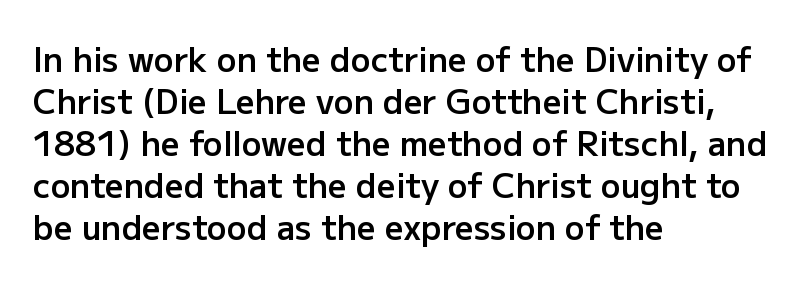
{"serif": "no", "italic": "no", "bold": "semi", "weight": "semibold", "width": "normal", "stroke_contrast": "low", "x_height": "medium", "monospaced": "no", "underline": "no", "align": "left", "line_spacing": "normal", "line_spacing_ratio": 1.27, "letter_spacing": "normal", "letter_spacing_em": 0.0, "glyph_px": 33}
